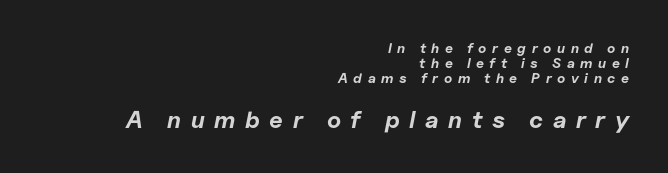
The image shows 24 px bold type, italic (leaning right); set right-aligned, tight line spacing (1.08x), unusually wide letter spacing (+0.4 em), not underlined; the second (bottom) block is 1.71x larger.
